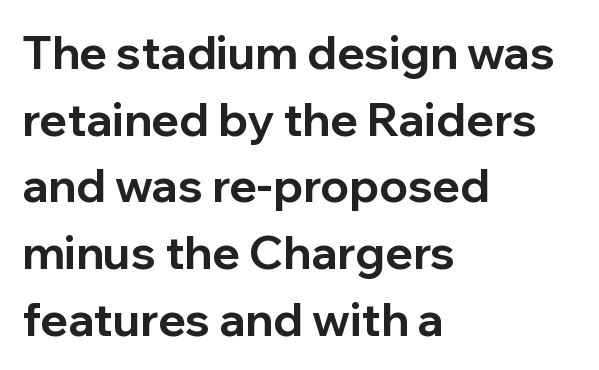
The image shows 46 px bold sans-serif type, upright; set left-aligned, normal line spacing (1.45x), normal letter spacing, not underlined; low stroke contrast and a medium x-height.
